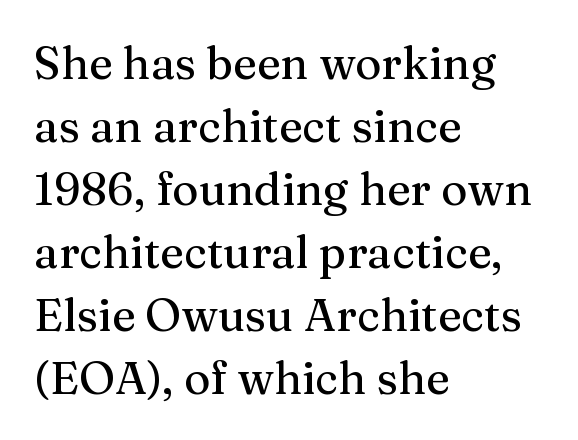
The image shows 45 px serif type, upright; set left-aligned, normal line spacing (1.4x), normal letter spacing, not underlined; medium stroke contrast and a medium x-height.
